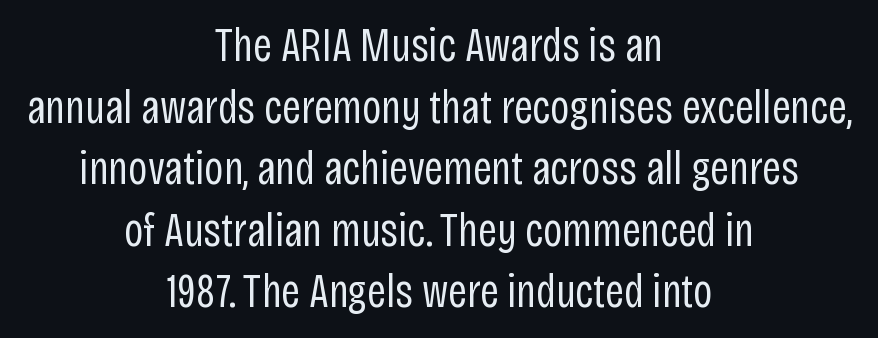
The image shows 47 px regular-weight, condensed sans-serif type, upright; set centered, normal line spacing (1.31x), normal letter spacing, not underlined; low stroke contrast and a large x-height.
